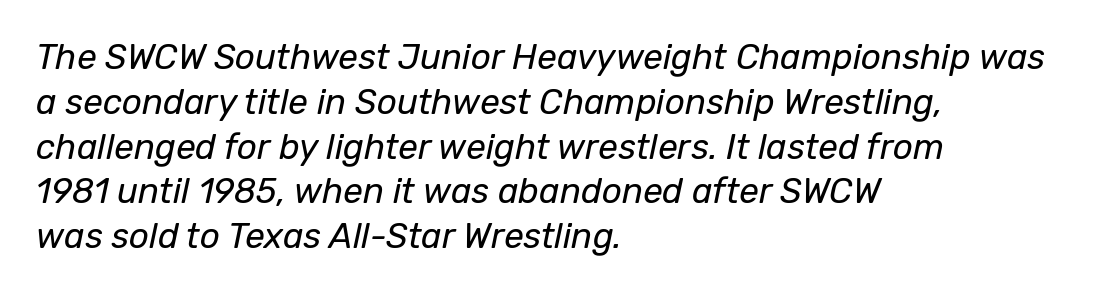
The image shows 35 px regular-weight type, italic (leaning right); set left-aligned, normal line spacing (1.28x), normal letter spacing, not underlined; low stroke contrast and a medium x-height.
